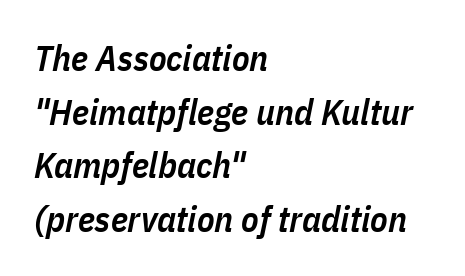
The image shows 36 px semibold, condensed type, italic (leaning right); set left-aligned, normal line spacing (1.49x), normal letter spacing, not underlined; low stroke contrast and a medium x-height.
